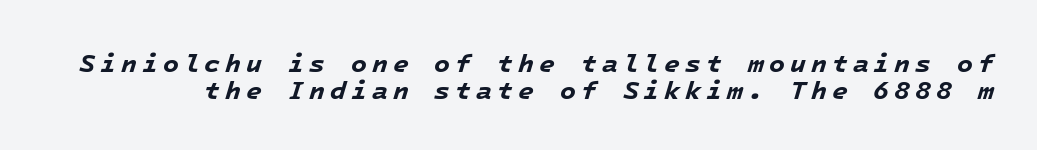
Q: Is the text bold? A: Yes.
Q: Is the text italic (slanted)? A: Yes, it leans right by about 16 degrees.
Q: Is the text underlined? A: No.
Q: Is the spacing between lines tight, normal or loose? A: Tight.
